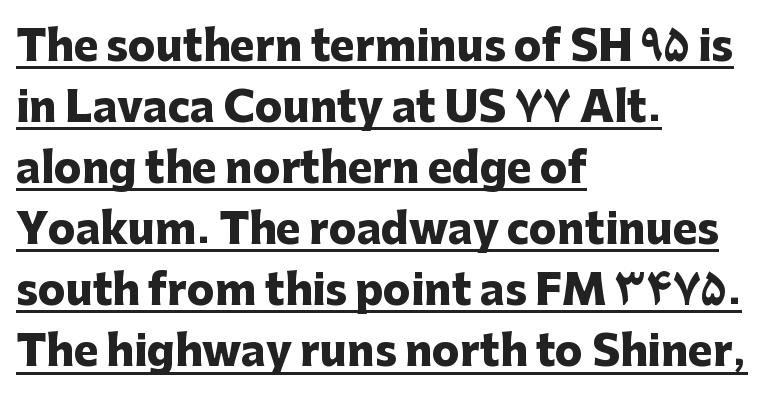
Q: Is the text bold? A: Yes.
Q: Is the text italic (slanted)? A: No, it is upright.
Q: Is the typeface a serif or a sans-serif typeface? A: Sans-serif.
Q: Is the text underlined? A: Yes.
Q: How is the paragraph aligned? A: Left-aligned.
Q: Is the spacing between letters normal or unusually wide? A: Normal.
Q: Is the spacing between lines tight, normal or loose? A: Normal.
Q: Width (condensed, normal, or wide)? A: Normal.
Q: Stroke contrast? A: Low.
Q: x-height? A: Medium.
Q: Monospaced? A: No.
